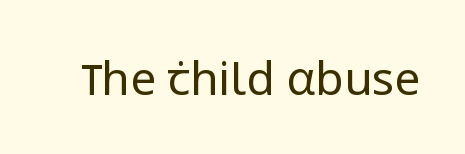
{"serif": "no", "italic": "no", "bold": "no", "weight": "regular", "width": "normal", "stroke_contrast": "low", "x_height": "medium", "monospaced": "no", "underline": "no", "letter_spacing": "normal", "letter_spacing_em": 0.0, "glyph_px": 46}
